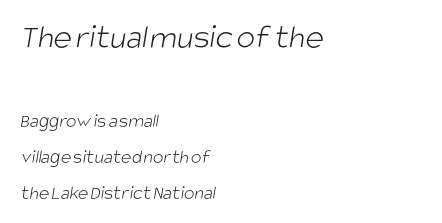
No extra ink here — the face is not bold. Look at the bottom of the vertical strokes: they stop flat, with no serifs. Which margin do the lines hug? The left one — the right edge is uneven. Honestly, there is no underline to notice here at all.
